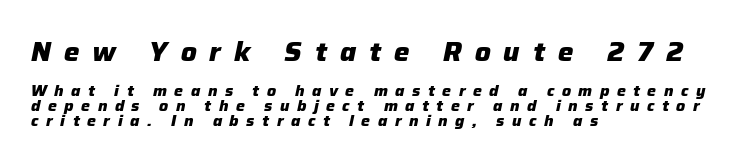
{"italic": "yes", "lean": "right", "slant_degrees": 12, "bold": "yes", "underline": "no", "align": "left", "line_spacing": "tight", "line_spacing_ratio": 1.0, "letter_spacing": "wide", "letter_spacing_em": 0.5, "larger_block": "first", "size_ratio": 1.73, "glyph_px": 26}
